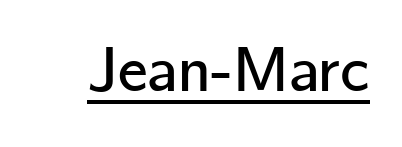
Honestly, the letter spacing is just normal — you wouldn't notice it. The font's upright variant was chosen for this text. This sample uses a sans-serif face. The lettering is marked with a stroke running underneath it. Here the designer chose a conventional face with non-uniform glyph widths.
